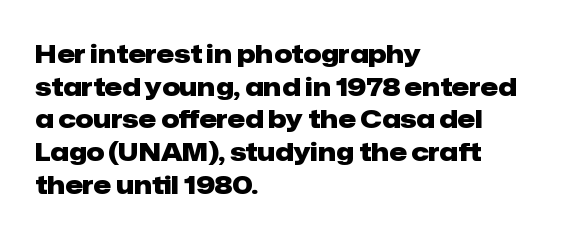
You could call the tracking neutral — neither tight nor loose. Ordinary non-slanted type is in use. Heavy, bold letterforms. Does the copy run flush right? No — it runs flush left. Regular leading.
